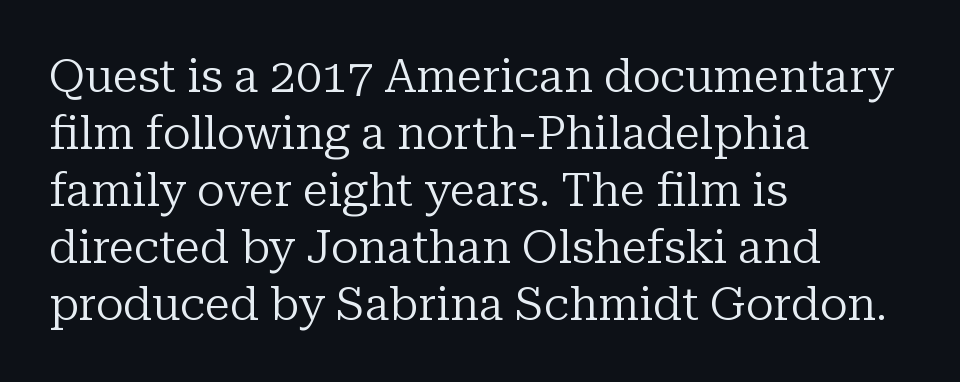
The image shows 46 px regular-weight serif type, upright; set left-aligned, line spacing 1.24x, normal letter spacing, not underlined; low stroke contrast and a medium x-height.
